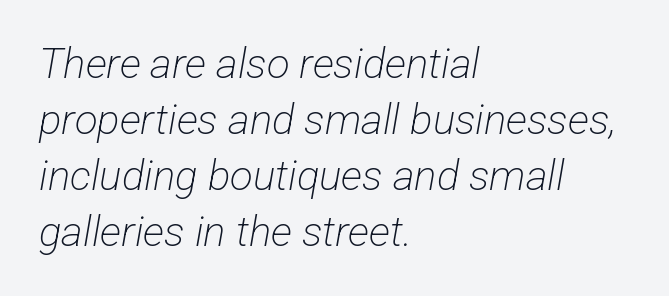
{"serif": "no", "bold": "no", "weight": "light", "width": "condensed", "stroke_contrast": "low", "x_height": "medium", "monospaced": "no", "underline": "no", "align": "left", "line_spacing": "normal", "line_spacing_ratio": 1.33, "letter_spacing": "normal", "letter_spacing_em": 0.0, "glyph_px": 42}
